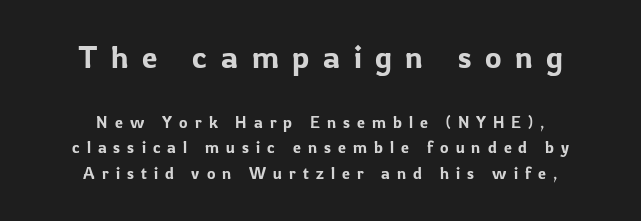
{"serif": "no", "italic": "no", "width": "normal", "stroke_contrast": "low", "x_height": "medium", "monospaced": "no", "underline": "no", "align": "center", "line_spacing": "normal", "line_spacing_ratio": 1.61, "letter_spacing": "wide", "letter_spacing_em": 0.44, "larger_block": "first", "size_ratio": 1.94, "glyph_px": 31}
